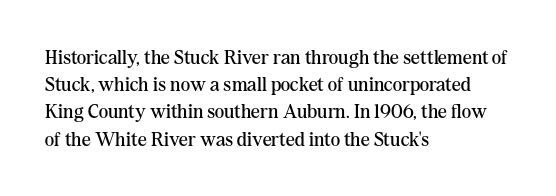
The text block is weighted toward the left margin, trailing off unevenly rightward. Summary of vertical rhythm: regular, with standard interline spacing. Spacing between characters is what you'd get straight out of the box. The letterforms sit at book weight or below.
